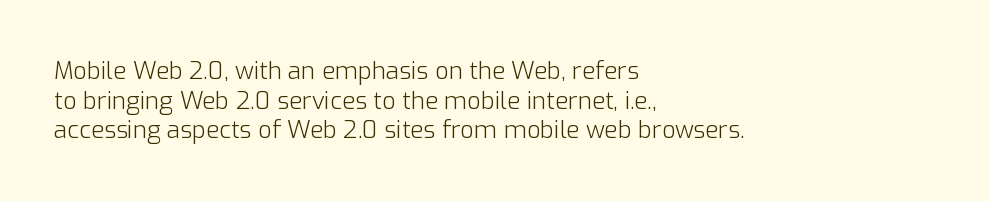
The image shows 24 px text type, upright; set left-aligned, line spacing 1.23x, normal letter spacing, not underlined.
